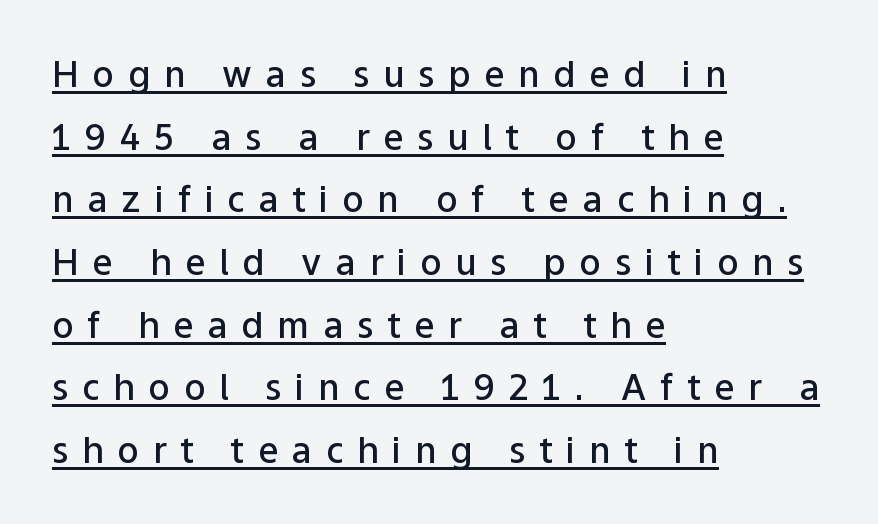
Italic? Not at all — the glyphs are vertical. The line texture is sparse and dotted thanks to wide tracking. Grotesque or geometric, the face here clearly has no serifs. The paragraph has a hard left edge and a soft right edge. The words here are underlined.
